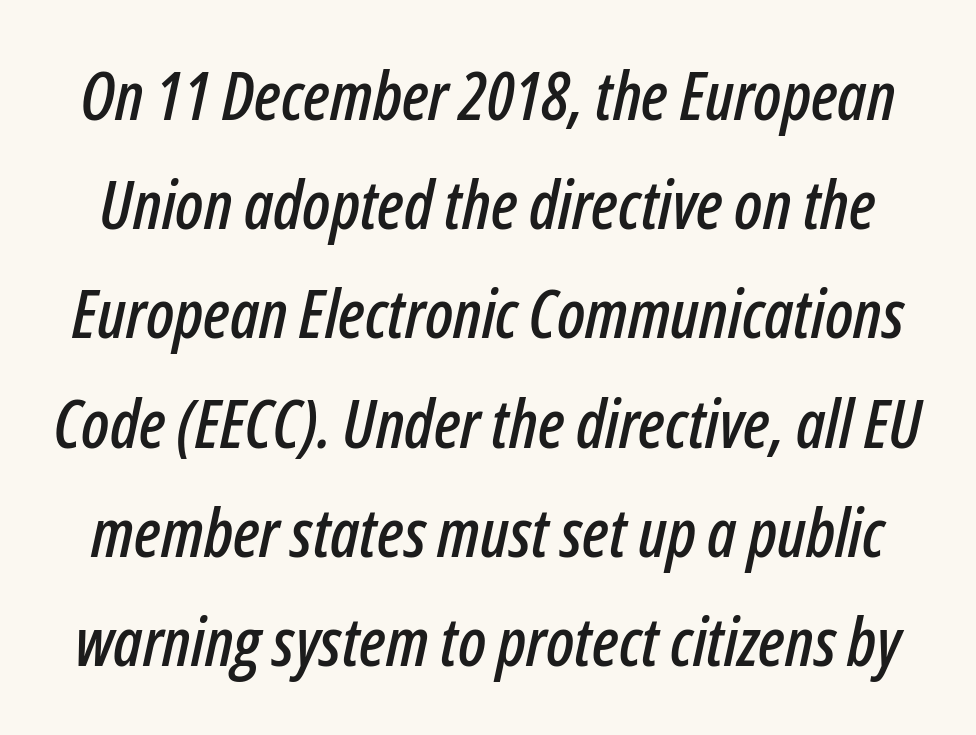
The horizontal fit of the characters is conventional and even. Regarding leading, the lines here are spaced in the standard way. Character widths vary here, with narrow letters taking less room than wide ones. Underline: absent. A typesetter would mark this as italic.
